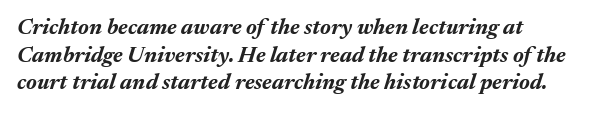
Teacher's note: observe the even left margin — that is flush-left alignment. Does extra space separate the letters? No, they use regular spacing. Rows of type keep a routine distance in the vertical direction. Decoration check: the copy has no underline.
